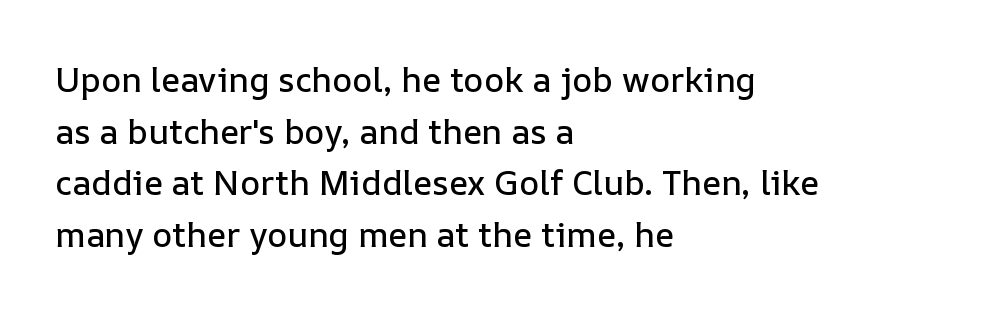
Every row of glyphs begins at an identical x-position on the left. The leading is moderate, giving the passage an even texture. Each letter keeps its own natural width here, so spacing adapts to shape. Does the lettering tilt? It doesn't — this is upright.
